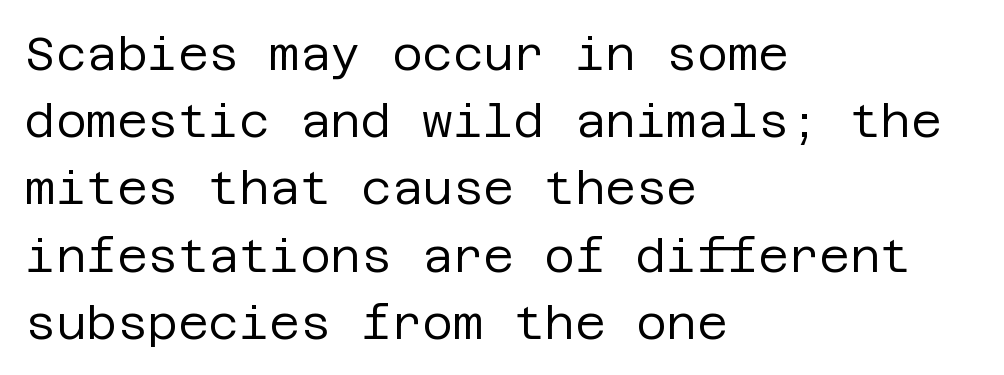
This is roman type, the default non-slanted kind. Each row of text sits above clean, open space. The text block is weighted toward the left margin, trailing off unevenly rightward. Summary of weight: not heavy and not bold. Words appear dense and cohesive because spacing is normal.
